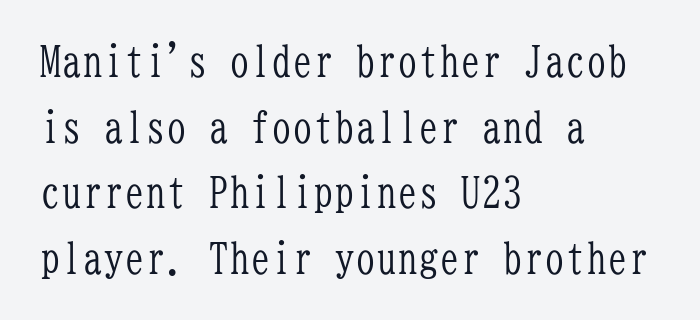
The image shows 42 px light, condensed serif type, upright, monospaced; set left-aligned, normal line spacing (1.56x), normal letter spacing, not underlined; low stroke contrast and a medium x-height.
